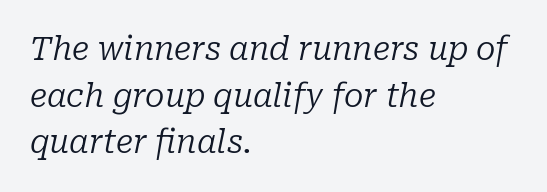
Note the varied advance widths — an 'i' is clearly narrower than an 'm'. Quick note: interline space is typical. Typeset ragged right — the left edge is the straight one. A typesetter would mark this as italic. Weight class: somewhere from thin through regular. Students, note that the glyphs here touch the page at normal intervals.
